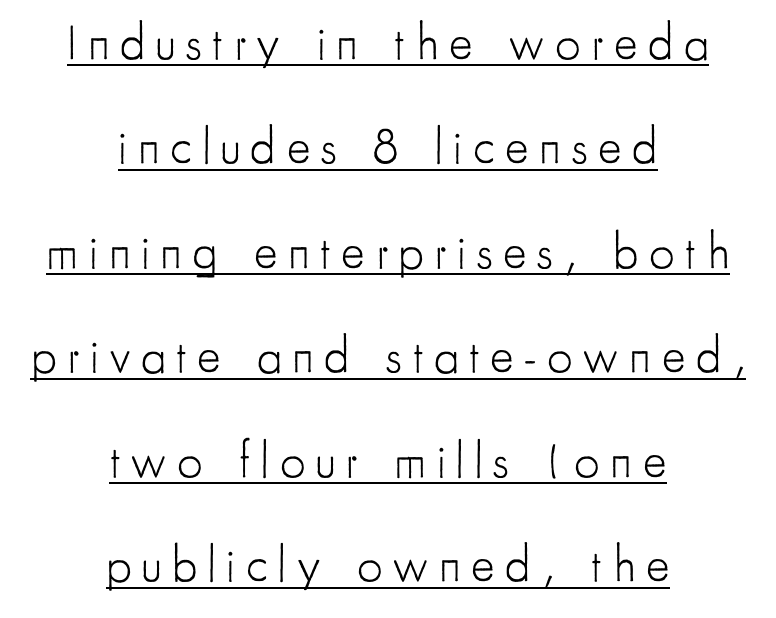
{"serif": "no", "italic": "no", "bold": "no", "weight": "light", "width": "condensed", "stroke_contrast": "low", "x_height": "small", "monospaced": "no", "underline": "yes", "align": "center", "line_spacing": "loose", "line_spacing_ratio": 2.09, "letter_spacing": "wide", "letter_spacing_em": 0.21, "glyph_px": 50}
